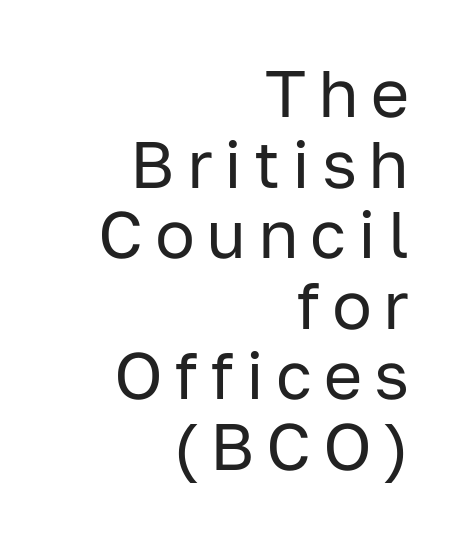
{"serif": "no", "italic": "no", "bold": "no", "weight": "regular", "width": "normal", "stroke_contrast": "low", "x_height": "medium", "monospaced": "no", "underline": "no", "align": "right", "line_spacing": "tight", "line_spacing_ratio": 1.07, "glyph_px": 66}
